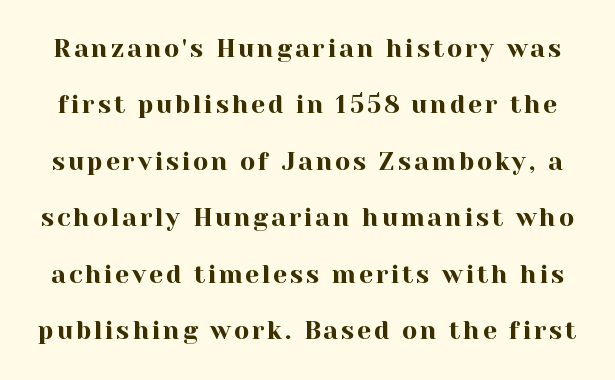
The image shows 25 px text type, upright; set loose line spacing (2.26x), not underlined.
